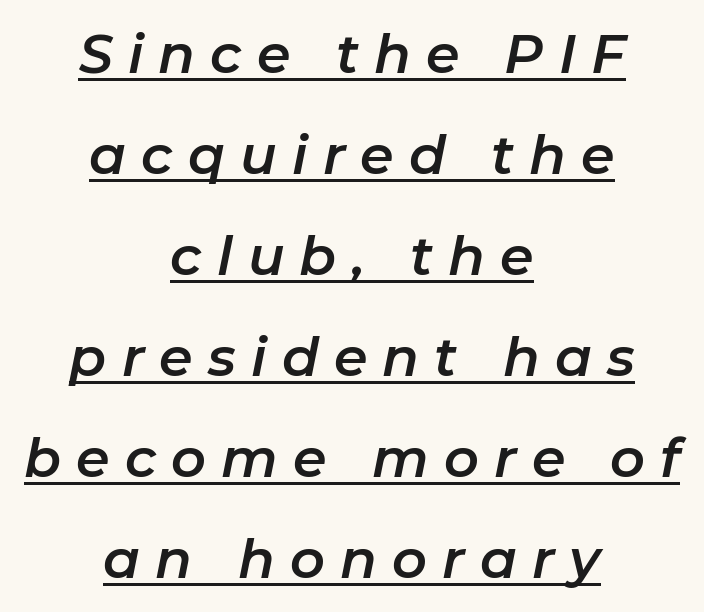
{"italic": "yes", "lean": "right", "slant_degrees": 11, "width": "normal", "stroke_contrast": "low", "x_height": "medium", "monospaced": "no", "underline": "yes", "align": "center", "line_spacing_ratio": 1.87, "letter_spacing": "wide", "letter_spacing_em": 0.28, "glyph_px": 54}
